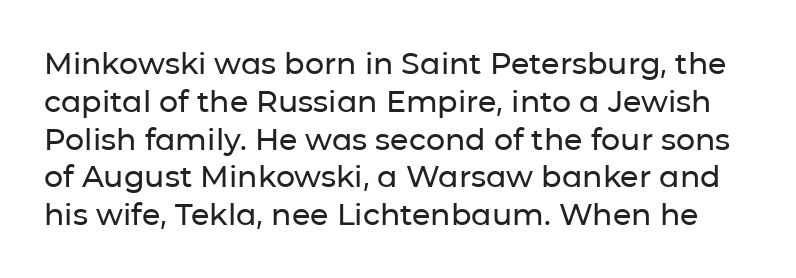
The space directly below the letters is spotless. What kind of face is this? One without serifs — a sans. How are the letters spaced? Ordinarily, with no added tracking. No italicization has been applied; the sample stays upright.
